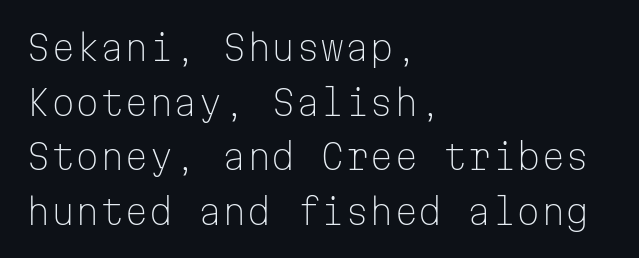
The image shows 35 px light sans-serif type, upright, monospaced; set left-aligned, normal line spacing (1.56x), normal letter spacing, not underlined; low stroke contrast and a medium x-height.
